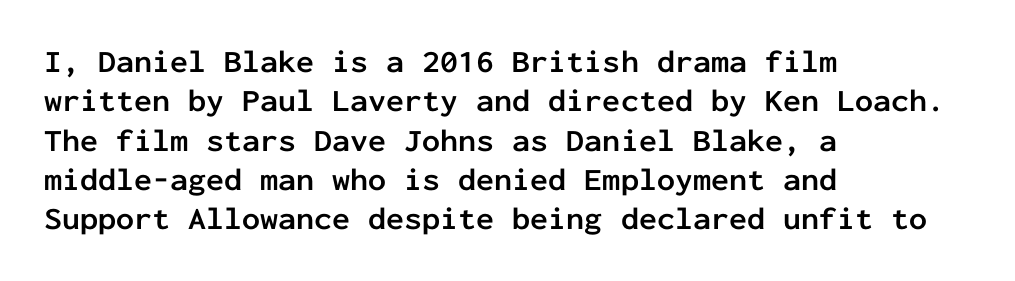
The image shows 32 px semibold sans-serif type, upright, monospaced; set left-aligned, line spacing 1.23x, normal letter spacing, not underlined; low stroke contrast and a medium x-height.
